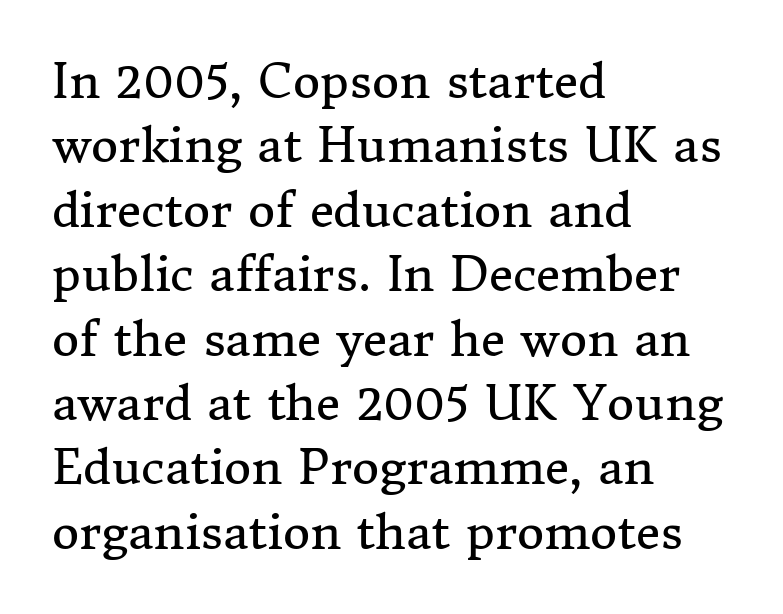
The letters stand straight up with perfectly vertical stems. Decoration check: the copy has no underline. These lines sit exactly where default settings would place them. Line beginnings align vertically; line endings do not. Spacing verdict: proportional, widths tailored to each character.
